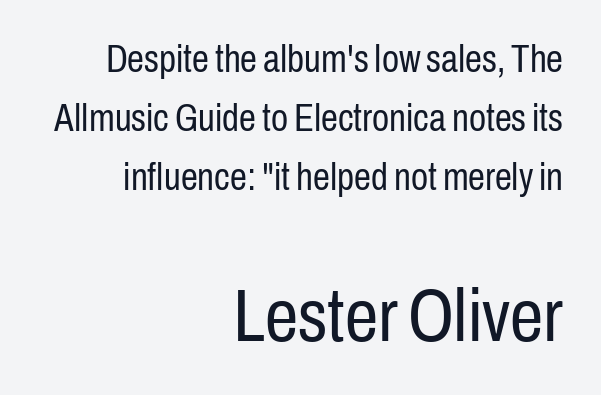
Between one letter and the next there's only the usual sliver of space. Caption: multi-line text, flush right, ragged left. Unbolded letterforms with no extra heft. These two chunks differ in scale, with the bottom chunk taking the larger measure. This is roman type, the default non-slanted kind. This sample uses a sans-serif face.
